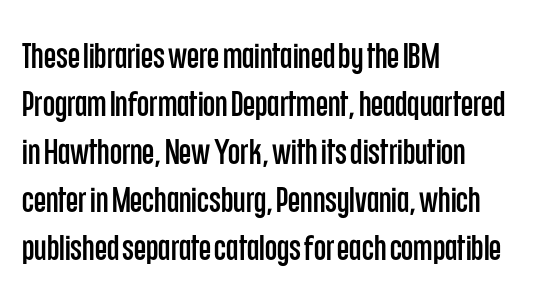
{"serif": "no", "italic": "no", "width": "condensed", "stroke_contrast": "low", "x_height": "large", "monospaced": "no", "underline": "no", "align": "left", "line_spacing": "normal", "line_spacing_ratio": 1.37, "letter_spacing": "normal", "letter_spacing_em": 0.0, "glyph_px": 35}
